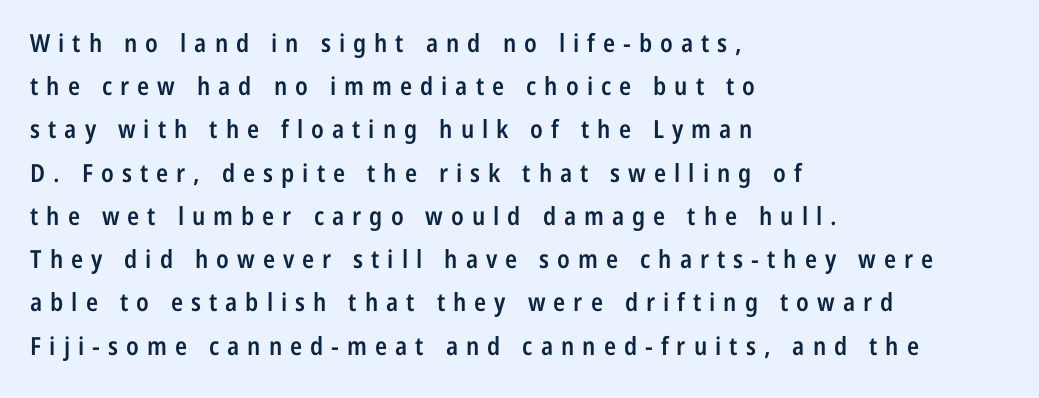
{"italic": "no", "bold": "semi", "underline": "no", "align": "left", "line_spacing_ratio": 1.73, "letter_spacing": "wide", "letter_spacing_em": 0.32, "glyph_px": 25}
